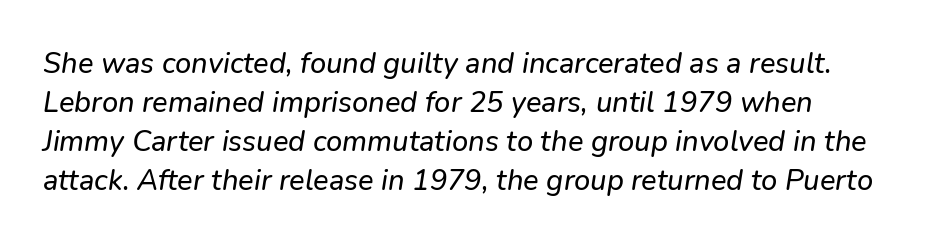
{"serif": "no", "width": "normal", "stroke_contrast": "low", "x_height": "medium", "monospaced": "no", "underline": "no", "line_spacing": "normal", "line_spacing_ratio": 1.34, "letter_spacing": "normal", "letter_spacing_em": 0.0, "glyph_px": 29}
